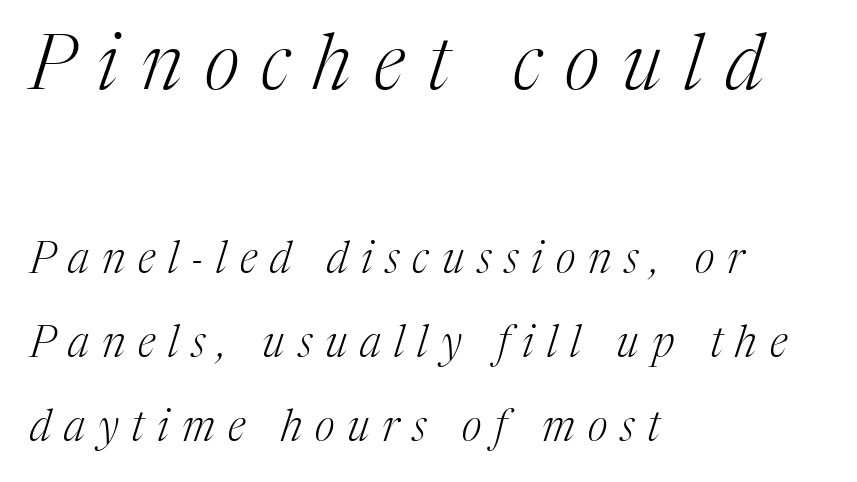
{"serif": "yes", "italic": "yes", "lean": "right", "slant_degrees": 17, "bold": "no", "weight": "light", "width": "normal", "stroke_contrast": "medium", "x_height": "medium", "monospaced": "no", "underline": "no", "align": "left", "line_spacing": "loose", "line_spacing_ratio": 1.96, "letter_spacing": "wide", "letter_spacing_em": 0.3, "larger_block": "first", "size_ratio": 1.77, "glyph_px": 76}
